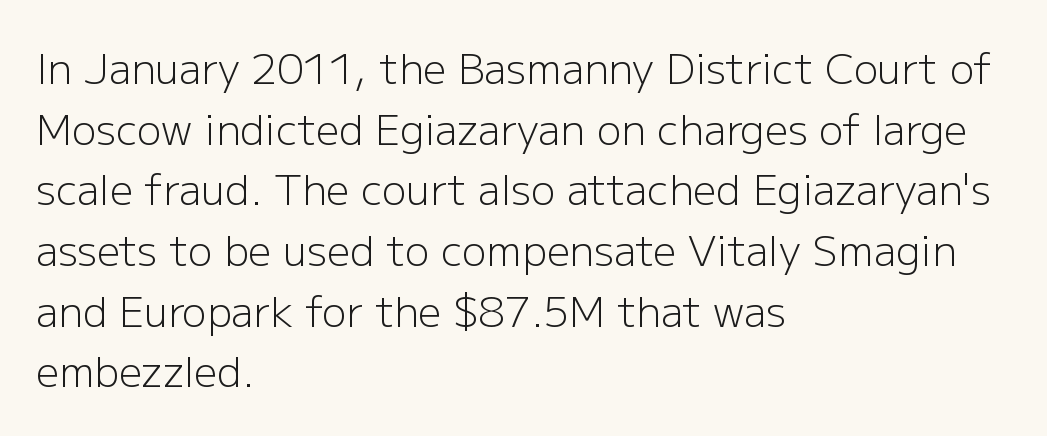
The image shows 41 px light sans-serif type, upright; set left-aligned, normal line spacing (1.48x), normal letter spacing, not underlined; low stroke contrast and a medium x-height.
